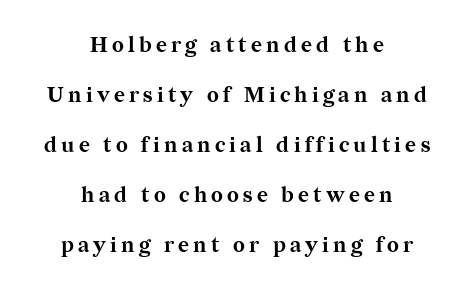
Q: Is the text bold? A: Yes.
Q: Is the text italic (slanted)? A: No, it is upright.
Q: Is the text underlined? A: No.
Q: How is the paragraph aligned? A: Centered.
Q: Is the spacing between letters normal or unusually wide? A: Unusually wide.
Q: Is the spacing between lines tight, normal or loose? A: Loose.
